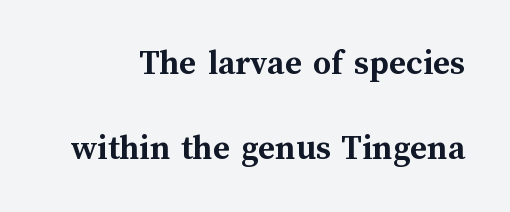
{"italic": "no", "bold": "yes", "weight": "semibold", "width": "normal", "stroke_contrast": "medium", "x_height": "medium", "monospaced": "no", "underline": "no", "line_spacing": "loose", "line_spacing_ratio": 2.35, "letter_spacing": "normal", "letter_spacing_em": 0.0, "glyph_px": 36}
